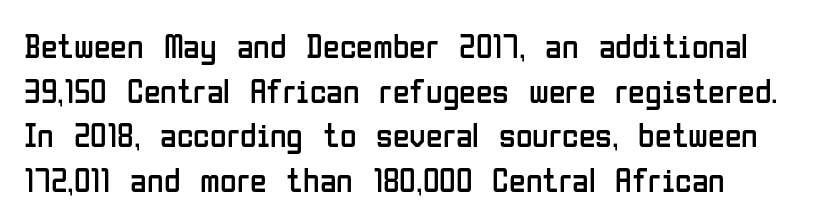
{"serif": "no", "italic": "no", "bold": "no", "weight": "regular", "width": "condensed", "stroke_contrast": "low", "x_height": "medium", "monospaced": "no", "underline": "no", "line_spacing": "normal", "line_spacing_ratio": 1.31, "letter_spacing": "normal", "letter_spacing_em": 0.0, "glyph_px": 34}
